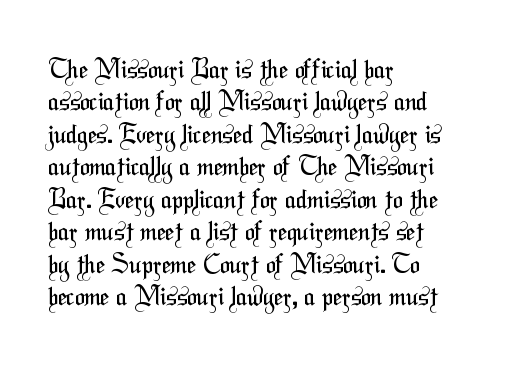
{"bold": "no", "underline": "no", "align": "left", "line_spacing": "normal", "line_spacing_ratio": 1.25, "letter_spacing": "normal", "letter_spacing_em": 0.0, "glyph_px": 26}
